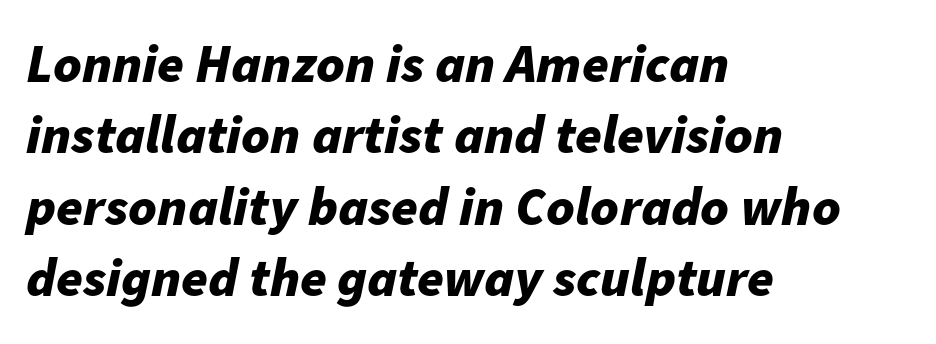
The letters advance in unequal steps, a hallmark of proportional type. Designer's note — italics engaged. These lines carry a lot of weight — the face is fully bold. Notice how descenders clear the ascenders below comfortably — that's standard leading. Tracking value appears to be zero — textbook default spacing.
